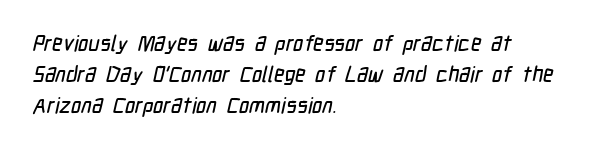
Letters rest on an invisible, unmarked baseline. How would I describe the line gaps? Plain and ordinary. Each word holds together tightly as a unit, with standard inter-letter gaps. These lines stack with their left ends in a neat column.
